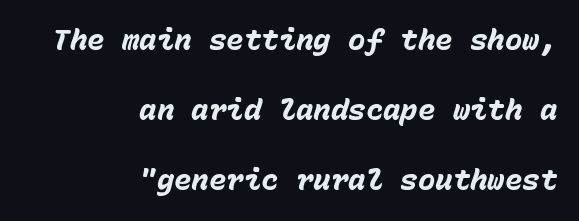
{"italic": "yes", "lean": "right", "slant_degrees": 15, "bold": "yes", "weight": "heavy", "width": "normal", "stroke_contrast": "low", "x_height": "medium", "monospaced": "yes", "underline": "no", "align": "right", "line_spacing": "loose", "line_spacing_ratio": 2.42, "letter_spacing": "normal", "letter_spacing_em": 0.0, "glyph_px": 29}
